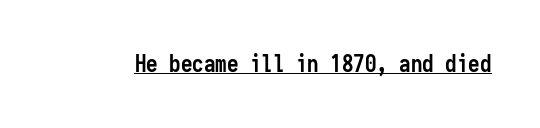
Q: Is the text bold? A: Yes.
Q: Is the text italic (slanted)? A: No, it is upright.
Q: Is the text underlined? A: Yes.
Q: Is the spacing between letters normal or unusually wide? A: Normal.
